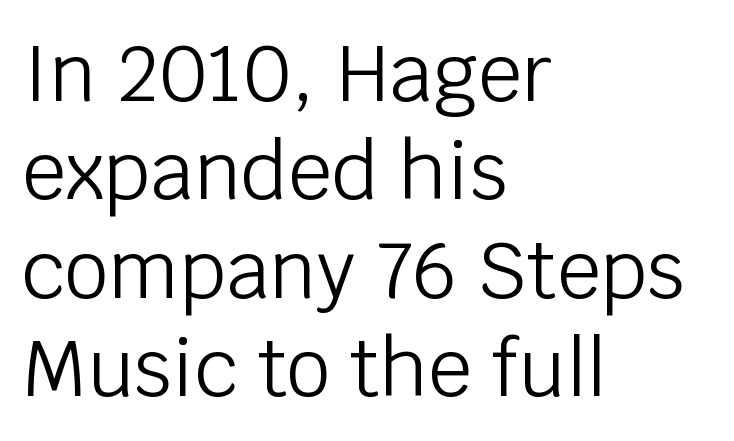
Nope, no serifs anywhere on these letters. Interline gaps are of average width in this sample. Italic: no, the glyphs are upright roman. Alignment: flush left. The strip under each line holds only bare page. A quiet, ordinary-to-light weight characterises the typeface.
